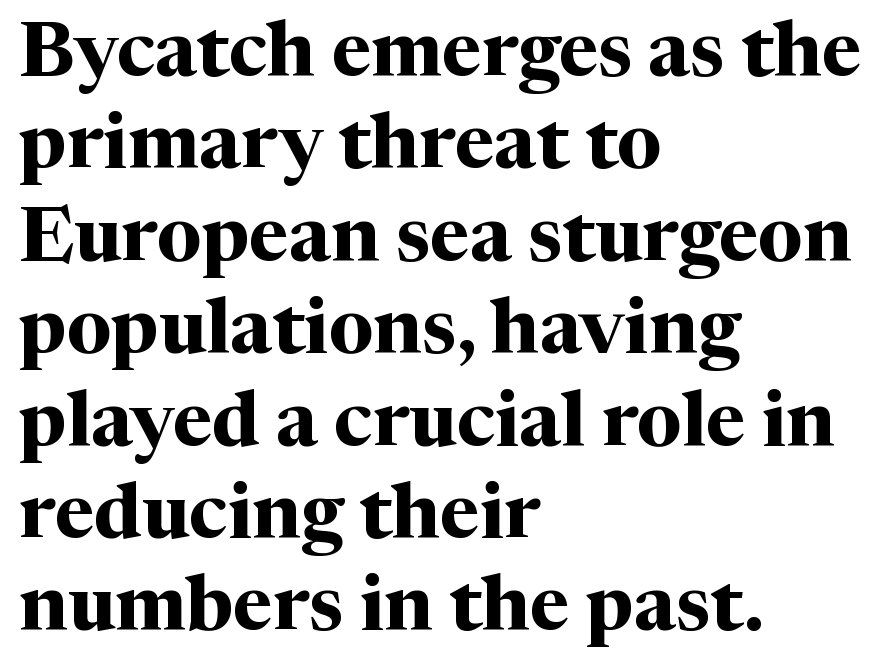
Q: Is the text bold? A: Yes.
Q: Is the text italic (slanted)? A: No, it is upright.
Q: Is the typeface a serif or a sans-serif typeface? A: Serif.
Q: Is the text underlined? A: No.
Q: How is the paragraph aligned? A: Left-aligned.
Q: Is the spacing between letters normal or unusually wide? A: Normal.
Q: Width (condensed, normal, or wide)? A: Normal.
Q: Stroke contrast? A: Medium.
Q: x-height? A: Medium.
Q: Monospaced? A: No.
